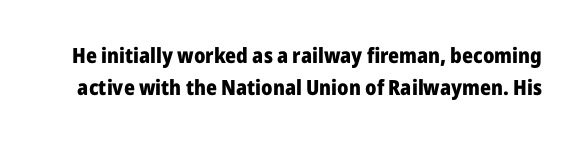
Do the letters lean? They stand straight. Heavy-handed strokes throughout: this text is bold. The horizontal fit of the characters is conventional and even. Check under the words: just untouched page. Does the leading feel generous? No, just average.
